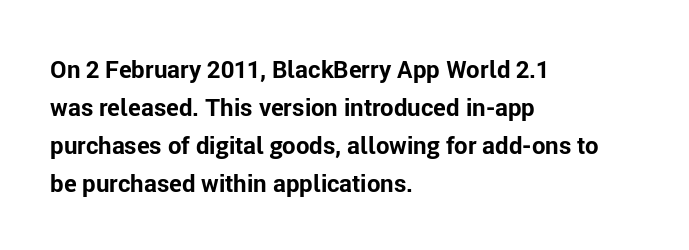
Any mark beneath the type? The region is blank. The letters stand upright; this is a roman face. The type is set solid horizontally, with unmodified tracking. Which margin do the lines hug? The left one — the right edge is uneven. The rendering uses a bold face; every stroke is thick and dark.
